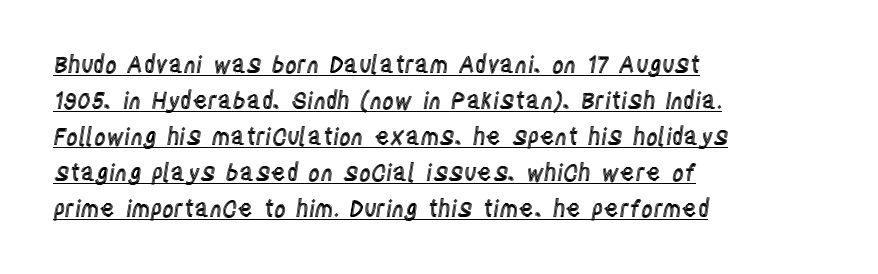
{"underline": "yes", "align": "left", "line_spacing": "normal", "line_spacing_ratio": 1.56, "letter_spacing": "normal", "letter_spacing_em": 0.0, "glyph_px": 23}
